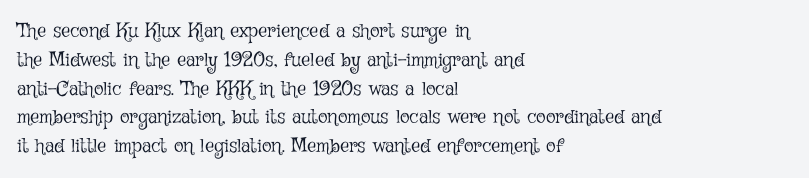
The image shows 20 px text type, upright; set left-aligned, normal line spacing (1.44x), normal letter spacing, not underlined.
